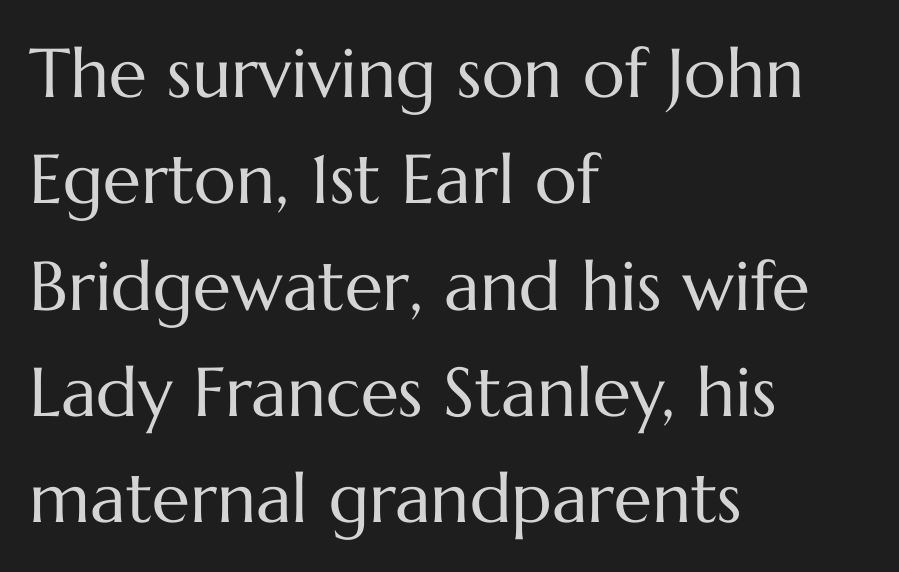
Unmarked baselines from the first word to the last. All the whitespace from short lines collects on the right. Is this a fixed-width face? No — the glyphs have proportional, varying widths. Successive baselines arrive at the customary interval. Each stroke keeps to a modest, everyday thickness or less.
